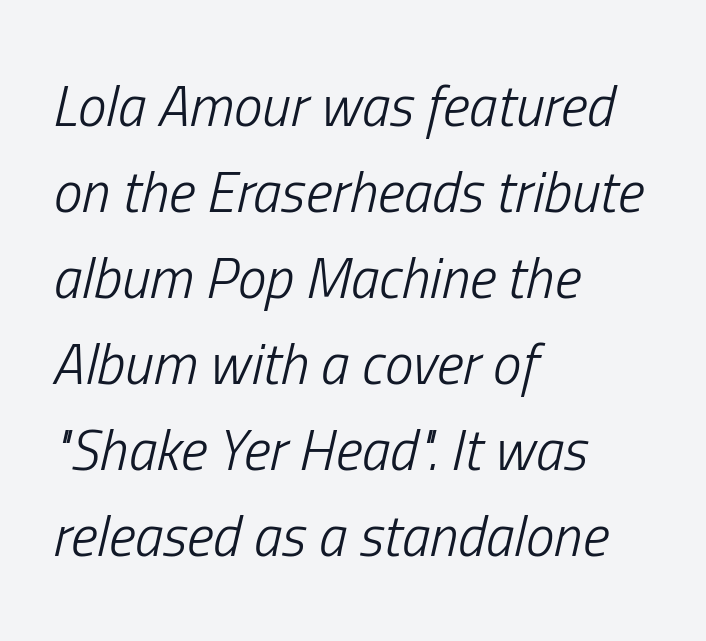
Q: Is the text bold? A: No.
Q: Is the text italic (slanted)? A: Yes, it leans right by about 13 degrees.
Q: Is the text underlined? A: No.
Q: How is the paragraph aligned? A: Left-aligned.
Q: Is the spacing between letters normal or unusually wide? A: Normal.
Q: Is the spacing between lines tight, normal or loose? A: Normal.
Q: Width (condensed, normal, or wide)? A: Condensed.
Q: Stroke contrast? A: Low.
Q: x-height? A: Medium.
Q: Monospaced? A: No.
